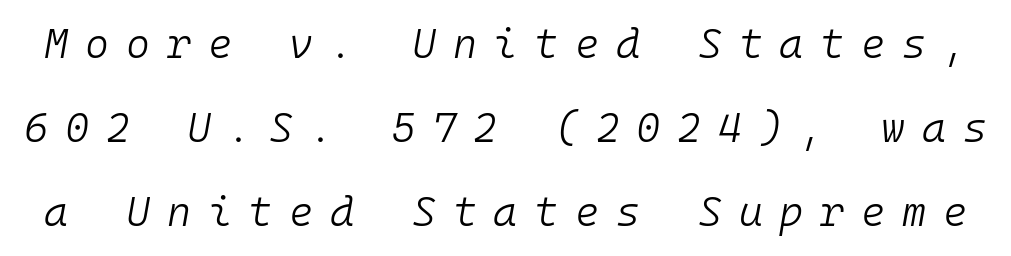
The image shows 41 px light type, italic (leaning right), monospaced; set loose line spacing (2.05x), unusually wide letter spacing (+0.41 em), not underlined; low stroke contrast and a medium x-height.
